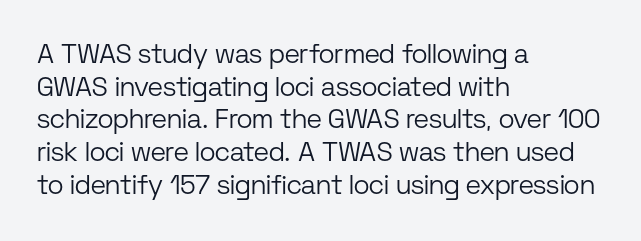
What stands out about the letter spacing? Nothing — it is the standard amount. This is not heavy type; no bold has been used. Just letters on the line, the space beneath them empty. Notice how the stems are strictly vertical — no italics here. This rendering uses left alignment, leaving the right contour irregular.
